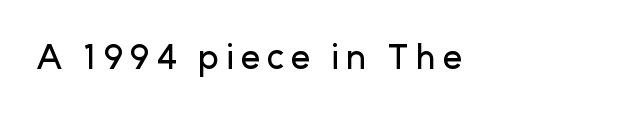
Character widths vary here, with narrow letters taking less room than wide ones. Observe the absence of serifs on each vertical stroke in this sample. This rendering features lettering with no underline. Nope, not italic — everything's standing straight.
